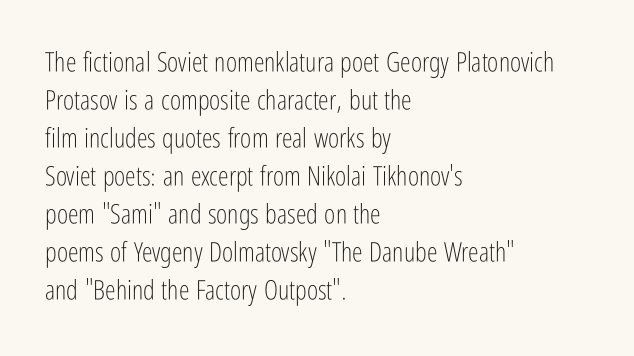
{"italic": "no", "bold": "no", "underline": "no", "align": "left", "line_spacing": "normal", "line_spacing_ratio": 1.41, "letter_spacing": "normal", "letter_spacing_em": 0.0, "glyph_px": 27}
